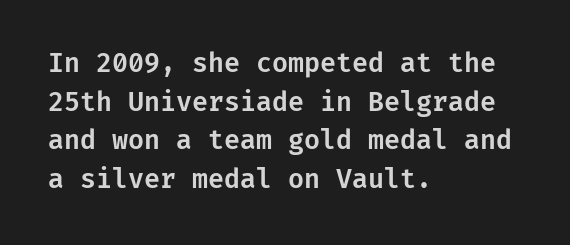
{"italic": "no", "underline": "no", "align": "left", "line_spacing": "normal", "line_spacing_ratio": 1.49, "letter_spacing": "normal", "letter_spacing_em": 0.0, "glyph_px": 26}
